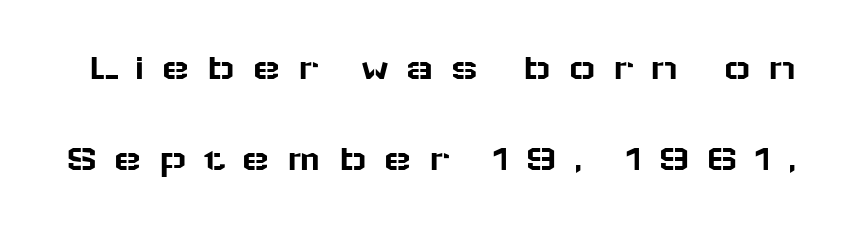
Q: Is the text italic (slanted)? A: No, it is upright.
Q: Is the typeface a serif or a sans-serif typeface? A: Sans-serif.
Q: Is the text underlined? A: No.
Q: Is the spacing between letters normal or unusually wide? A: Unusually wide.
Q: Is the spacing between lines tight, normal or loose? A: Loose.
Q: Width (condensed, normal, or wide)? A: Wide.
Q: Stroke contrast? A: Low.
Q: x-height? A: Medium.
Q: Monospaced? A: No.
